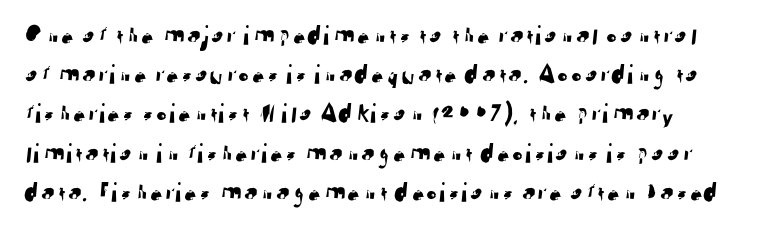
{"serif": "no", "width": "normal", "stroke_contrast": "low", "x_height": "medium", "monospaced": "no", "underline": "no", "line_spacing": "normal", "line_spacing_ratio": 1.4, "letter_spacing": "normal", "letter_spacing_em": 0.0, "glyph_px": 28}
